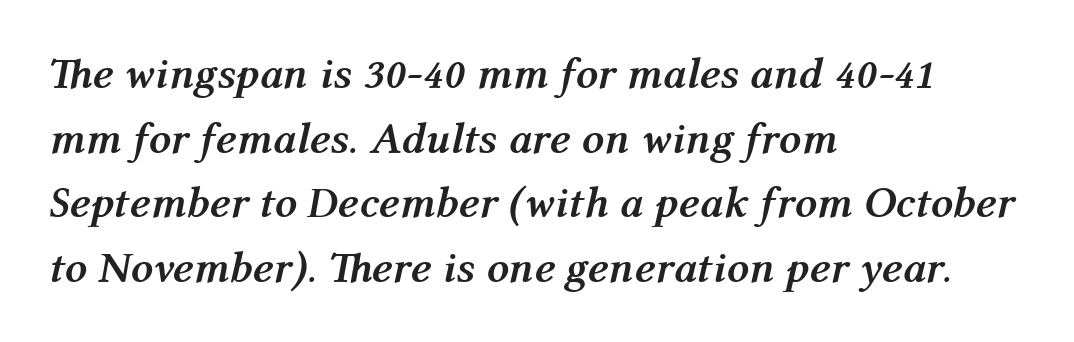
{"italic": "yes", "lean": "right", "slant_degrees": 12, "bold": "yes", "weight": "semibold", "width": "normal", "stroke_contrast": "medium", "x_height": "medium", "monospaced": "no", "underline": "no", "align": "left", "line_spacing": "normal", "line_spacing_ratio": 1.47, "letter_spacing": "normal", "letter_spacing_em": 0.0, "glyph_px": 44}
